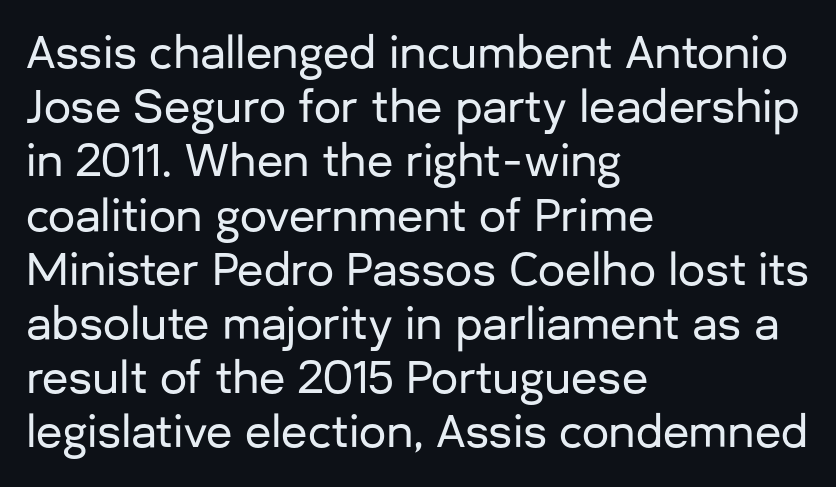
The image shows 43 px sans-serif type, upright; set left-aligned, normal line spacing (1.26x), normal letter spacing, not underlined; low stroke contrast and a medium x-height.
